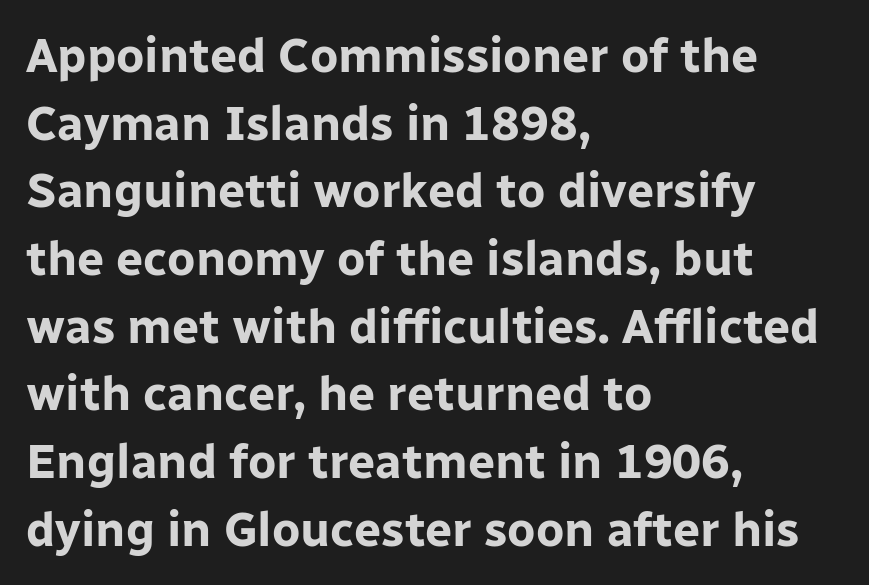
The image shows 48 px bold sans-serif type, upright; set left-aligned, normal line spacing (1.41x), normal letter spacing, not underlined; low stroke contrast and a medium x-height.
